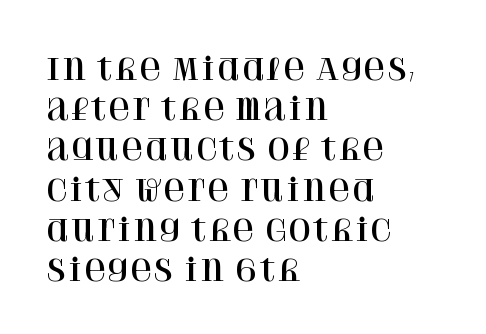
Descender tails drop into unmarked territory. In terms of letterform style, serifs are clearly present. Ascenders rise straight up at ninety degrees. These lines keep a tight, regular rhythm from letter to letter. Leading: standard.
